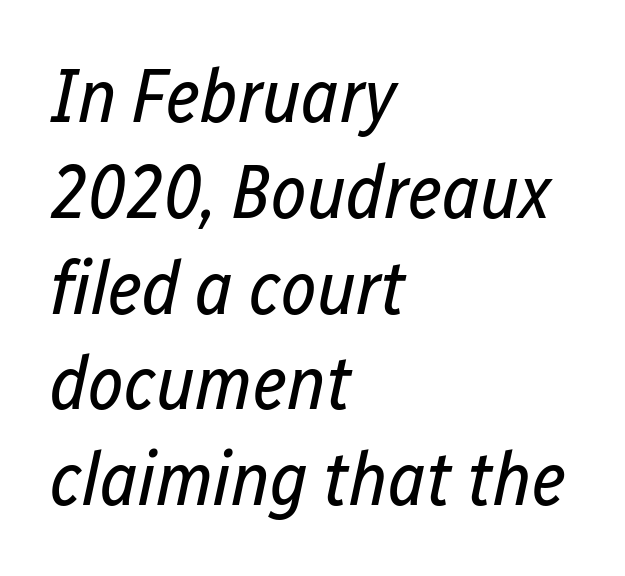
Q: Is the text bold? A: No.
Q: Is the text italic (slanted)? A: Yes, it leans right by about 12 degrees.
Q: Is the text underlined? A: No.
Q: How is the paragraph aligned? A: Left-aligned.
Q: Is the spacing between letters normal or unusually wide? A: Normal.
Q: Is the spacing between lines tight, normal or loose? A: Normal.
Q: Width (condensed, normal, or wide)? A: Condensed.
Q: Stroke contrast? A: Low.
Q: x-height? A: Medium.
Q: Monospaced? A: No.
